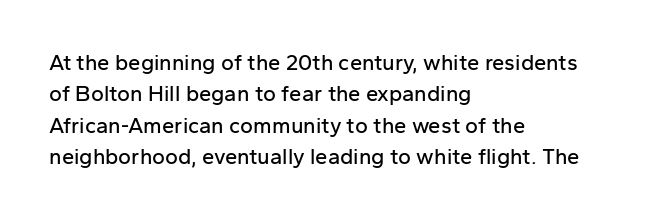
{"italic": "no", "underline": "no", "align": "left", "line_spacing": "normal", "line_spacing_ratio": 1.43, "letter_spacing": "normal", "letter_spacing_em": 0.0, "glyph_px": 22}
